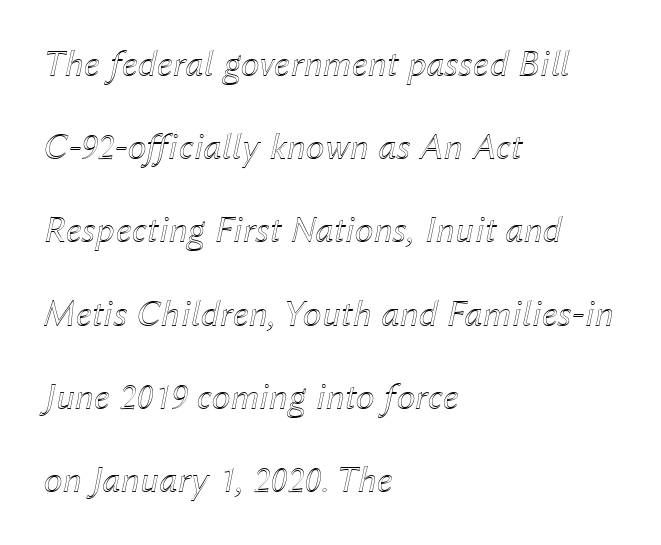
The image shows 38 px text type, italic (leaning right); set left-aligned, loose line spacing (2.19x), normal letter spacing, not underlined; a medium x-height.
